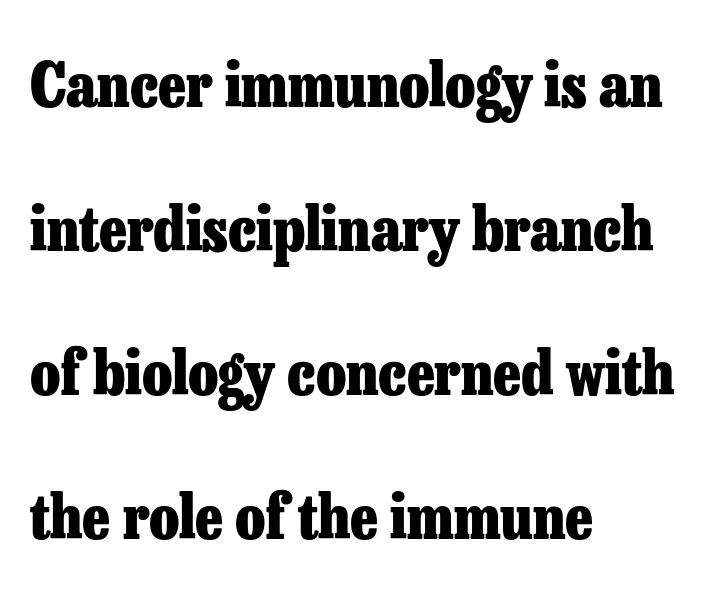
Q: Is the text bold? A: Yes.
Q: Is the text italic (slanted)? A: No, it is upright.
Q: Is the typeface a serif or a sans-serif typeface? A: Serif.
Q: Is the text underlined? A: No.
Q: How is the paragraph aligned? A: Left-aligned.
Q: Is the spacing between letters normal or unusually wide? A: Normal.
Q: Is the spacing between lines tight, normal or loose? A: Loose.
Q: Width (condensed, normal, or wide)? A: Normal.
Q: Stroke contrast? A: Low.
Q: x-height? A: Medium.
Q: Monospaced? A: No.
